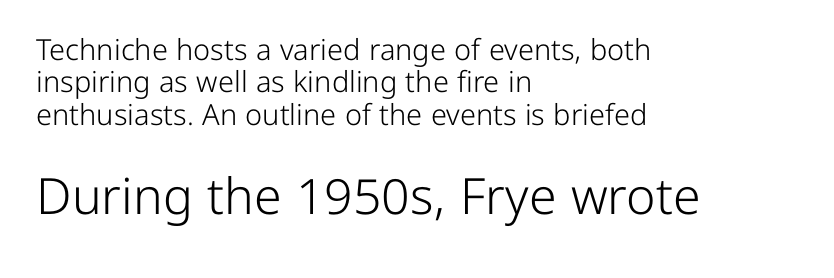
Q: Is the text bold? A: No.
Q: Is the text italic (slanted)? A: No, it is upright.
Q: Is the typeface a serif or a sans-serif typeface? A: Sans-serif.
Q: Is the text underlined? A: No.
Q: How is the paragraph aligned? A: Left-aligned.
Q: Is the spacing between letters normal or unusually wide? A: Normal.
Q: Is the spacing between lines tight, normal or loose? A: Tight.
Q: Which block of text is set in a larger size, the first (top) or the second (bottom)? A: The second (bottom) one.
Q: Width (condensed, normal, or wide)? A: Normal.
Q: Stroke contrast? A: Low.
Q: x-height? A: Medium.
Q: Monospaced? A: No.
